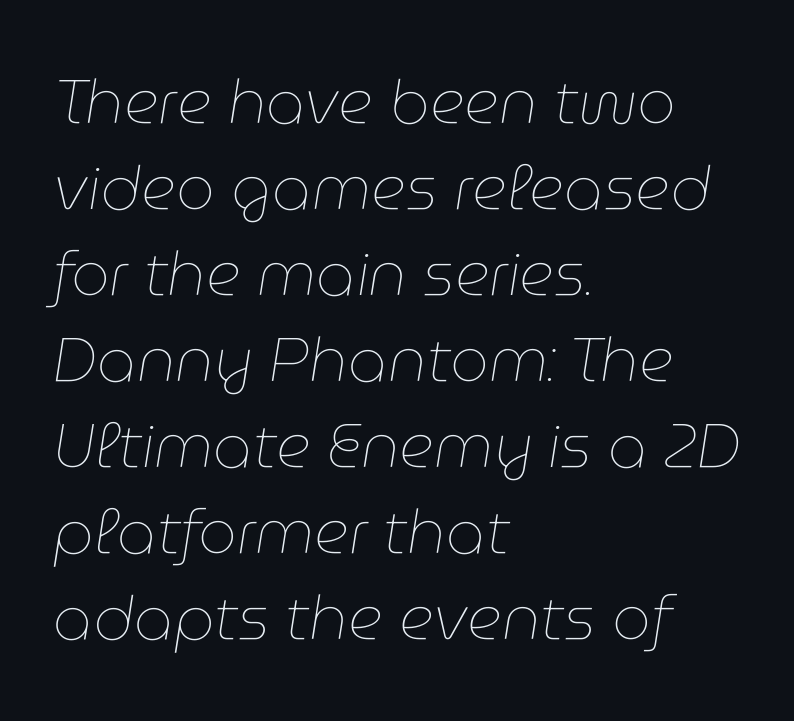
The image shows 61 px thin type, italic (leaning right); set left-aligned, normal line spacing (1.41x), normal letter spacing, not underlined; low stroke contrast and a medium x-height.
